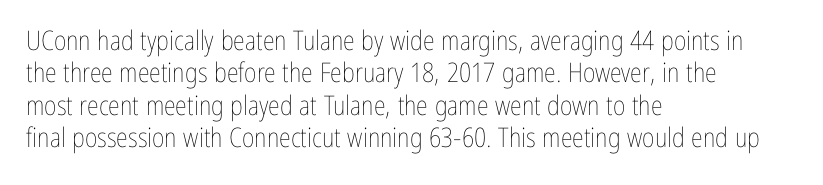
Q: Is the text bold? A: No.
Q: Is the text italic (slanted)? A: No, it is upright.
Q: Is the text underlined? A: No.
Q: How is the paragraph aligned? A: Left-aligned.
Q: Is the spacing between letters normal or unusually wide? A: Normal.
